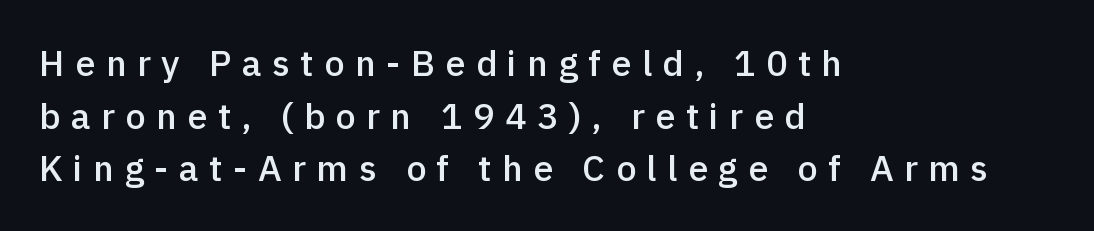
Heft: intermediate — a semibold. Letterform terminals end flat and unadorned throughout the passage. In terms of posture, this sample is upright. This sample is left-justified, so line endings fall wherever the words run out. The letters are spread apart with noticeably loose tracking.
